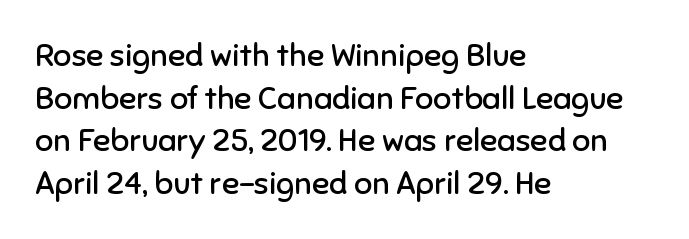
{"serif": "no", "italic": "no", "bold": "no", "weight": "regular", "width": "normal", "stroke_contrast": "low", "x_height": "medium", "monospaced": "no", "underline": "no", "align": "left", "line_spacing": "normal", "line_spacing_ratio": 1.33, "letter_spacing": "normal", "letter_spacing_em": 0.0, "glyph_px": 32}
